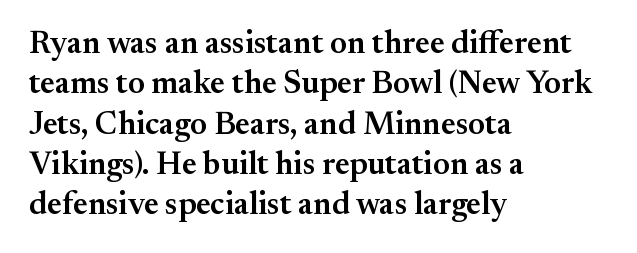
Spacing verdict: proportional, widths tailored to each character. The block of text has a typical density, with ordinary space between rows. Inter-character spacing is left at the font's built-in metrics. The font's upright variant was chosen for this text. Every row of glyphs begins at an identical x-position on the left. Heft: intermediate — a semibold.
